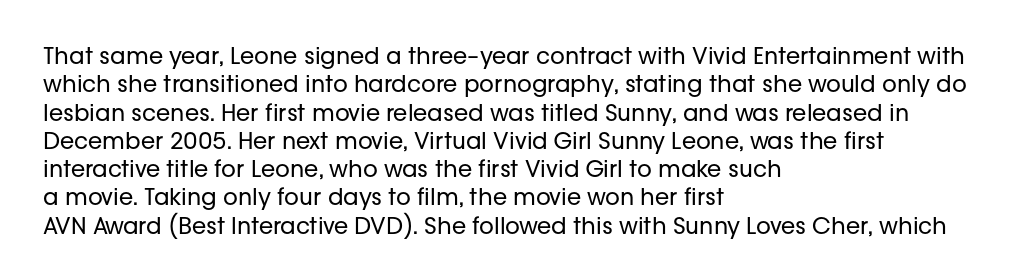
{"italic": "no", "bold": "no", "underline": "no", "align": "left", "line_spacing_ratio": 1.23, "letter_spacing": "normal", "letter_spacing_em": 0.0, "glyph_px": 23}
